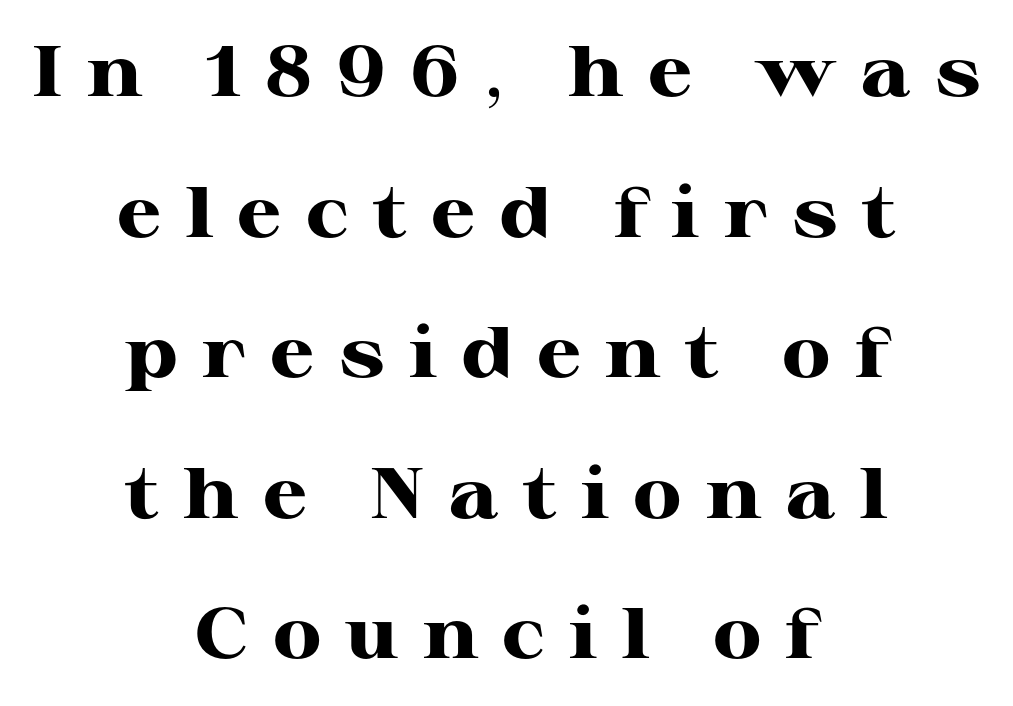
Q: Is the text bold? A: Yes.
Q: Is the text italic (slanted)? A: No, it is upright.
Q: Is the typeface a serif or a sans-serif typeface? A: Serif.
Q: Is the text underlined? A: No.
Q: How is the paragraph aligned? A: Centered.
Q: Is the spacing between letters normal or unusually wide? A: Unusually wide.
Q: Is the spacing between lines tight, normal or loose? A: Loose.
Q: Width (condensed, normal, or wide)? A: Wide.
Q: Stroke contrast? A: High.
Q: x-height? A: Medium.
Q: Monospaced? A: No.
